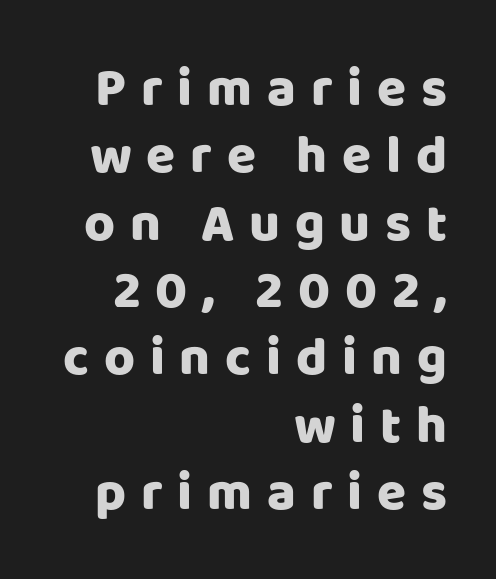
{"serif": "no", "italic": "no", "bold": "yes", "weight": "heavy", "width": "normal", "stroke_contrast": "low", "x_height": "large", "monospaced": "no", "underline": "no", "align": "right", "line_spacing": "normal", "line_spacing_ratio": 1.27, "letter_spacing": "wide", "letter_spacing_em": 0.28, "glyph_px": 53}
